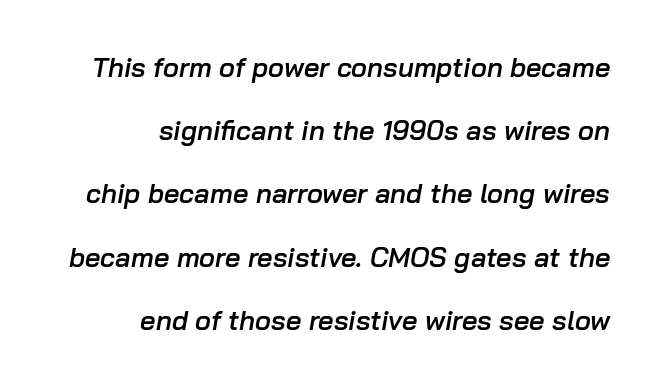
Reading down the column, the eye jumps a long way to each next line. This rendering leaves character spacing at its baseline value. Bold? Not quite — semibold, heavier than regular but stopping short. The lines in this sample share a right terminus and differ only in where they begin.
